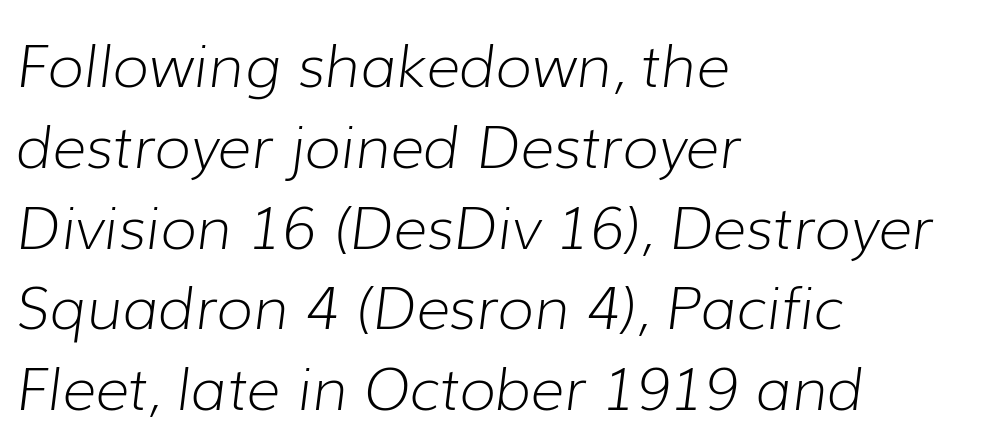
If you measured baseline to baseline, you'd find a middling distance. A classic flush-left, rag-right setting is used for this passage. Heft: none added — not bold. A typesetter would mark this as italic.
